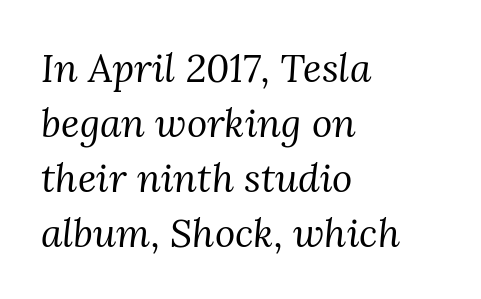
Weight: not bold — regular or lighter. The axis of the letterforms is tilted away from vertical. The characters display serif detailing at their extremities. Varying glyph widths throughout — classic text-font behaviour. Each new line begins a customary step beneath the previous one. What stands out about the letter spacing? Nothing — it is the standard amount.
